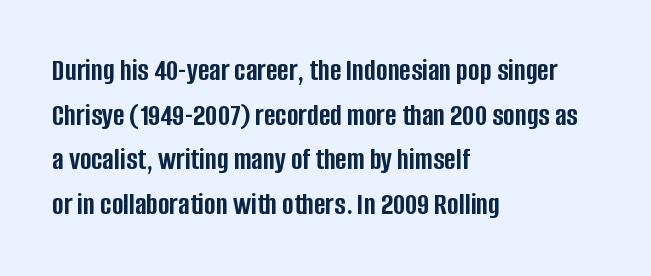
Q: Is the text bold? A: Yes.
Q: Is the text italic (slanted)? A: No, it is upright.
Q: Is the typeface a serif or a sans-serif typeface? A: Sans-serif.
Q: Is the text underlined? A: No.
Q: How is the paragraph aligned? A: Left-aligned.
Q: Is the spacing between letters normal or unusually wide? A: Normal.
Q: Is the spacing between lines tight, normal or loose? A: Normal.
Q: Width (condensed, normal, or wide)? A: Condensed.
Q: Stroke contrast? A: Low.
Q: x-height? A: Large.
Q: Monospaced? A: No.
